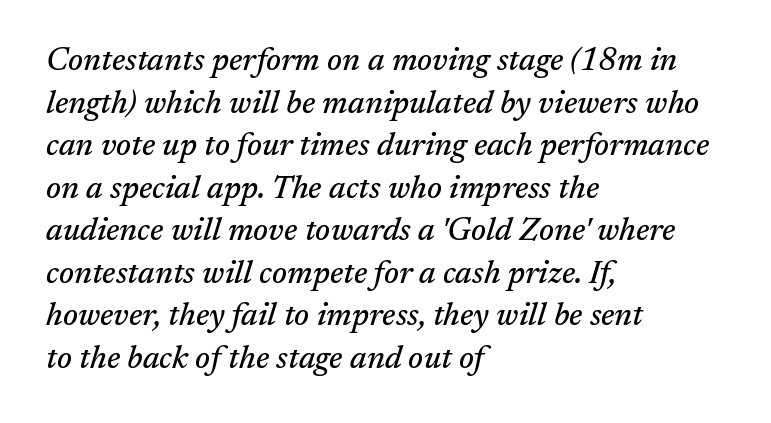
Decoration check: the copy has no underline. Is this a fixed-width face? No — the glyphs have proportional, varying widths. The text was rendered using a seriffed face with decorative stroke endings. If you measured baseline to baseline, you'd find a middling distance.
